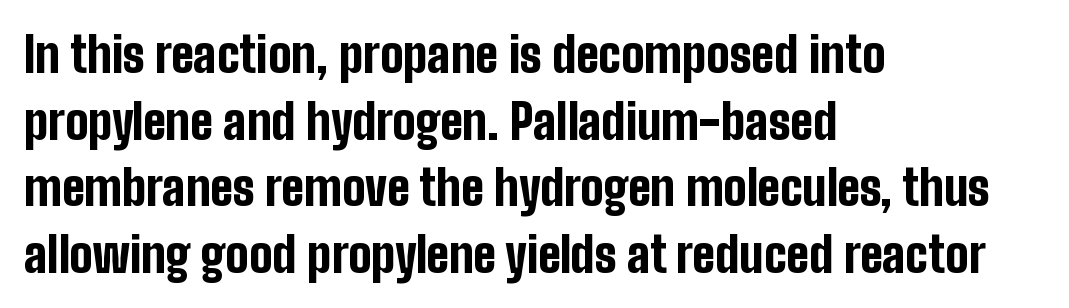
Q: Is the text bold? A: Yes.
Q: Is the text italic (slanted)? A: No, it is upright.
Q: Is the typeface a serif or a sans-serif typeface? A: Sans-serif.
Q: Is the text underlined? A: No.
Q: How is the paragraph aligned? A: Left-aligned.
Q: Is the spacing between letters normal or unusually wide? A: Normal.
Q: Is the spacing between lines tight, normal or loose? A: Normal.
Q: Width (condensed, normal, or wide)? A: Condensed.
Q: Stroke contrast? A: Low.
Q: x-height? A: Medium.
Q: Monospaced? A: No.
